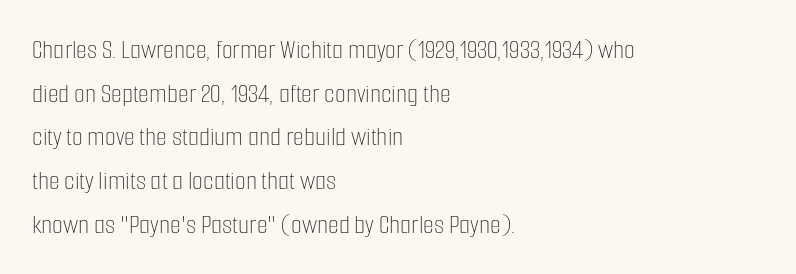
A classic flush-left, rag-right setting is used for this passage. Italic: no, the glyphs are upright roman. The face used here is proportionally spaced, like ordinary book or web type. Any mark beneath the type? The region is blank. Weight: in the light-to-regular range.
